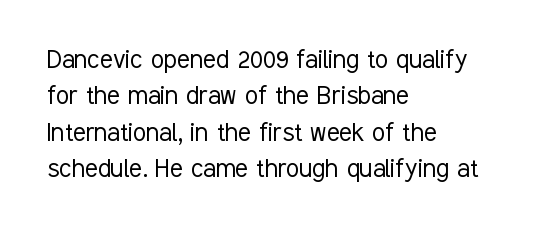
{"serif": "no", "italic": "no", "bold": "no", "weight": "light", "width": "condensed", "stroke_contrast": "low", "x_height": "medium", "monospaced": "no", "underline": "no", "align": "left", "line_spacing_ratio": 1.21, "letter_spacing": "normal", "letter_spacing_em": 0.0, "glyph_px": 30}
